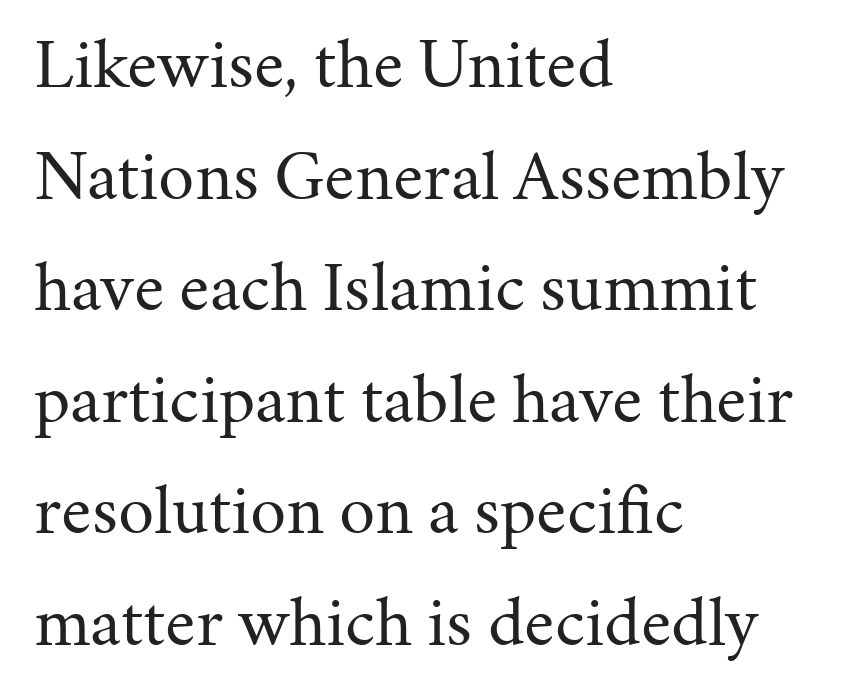
{"serif": "yes", "italic": "no", "bold": "no", "weight": "regular", "width": "normal", "stroke_contrast": "medium", "x_height": "medium", "monospaced": "no", "underline": "no", "align": "left", "line_spacing": "normal", "line_spacing_ratio": 1.55, "letter_spacing": "normal", "letter_spacing_em": 0.0, "glyph_px": 72}
